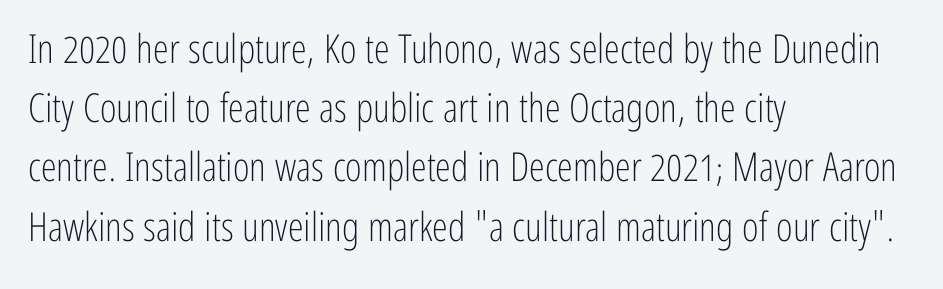
Q: Is the text bold? A: No.
Q: Is the text italic (slanted)? A: No, it is upright.
Q: Is the typeface a serif or a sans-serif typeface? A: Sans-serif.
Q: Is the text underlined? A: No.
Q: How is the paragraph aligned? A: Left-aligned.
Q: Is the spacing between letters normal or unusually wide? A: Normal.
Q: Is the spacing between lines tight, normal or loose? A: Normal.
Q: Width (condensed, normal, or wide)? A: Condensed.
Q: Stroke contrast? A: Low.
Q: x-height? A: Medium.
Q: Monospaced? A: No.
